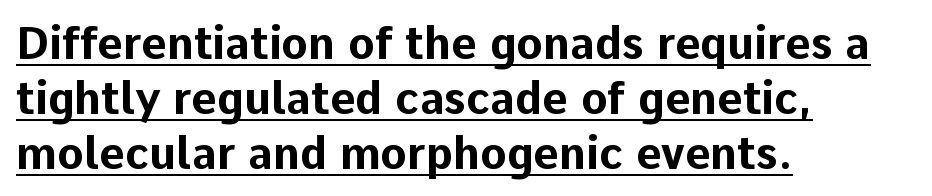
The image shows 44 px bold sans-serif type, upright; set left-aligned, normal line spacing (1.25x), normal letter spacing, underlined; low stroke contrast and a medium x-height.
